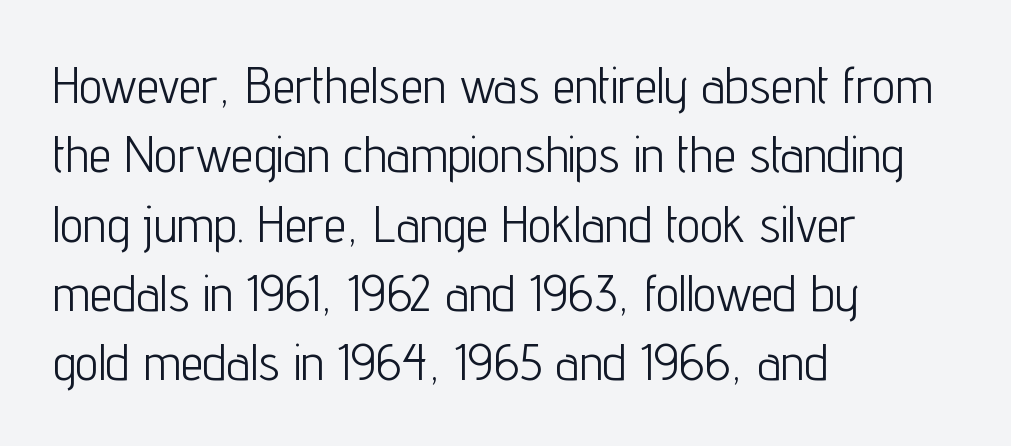
{"serif": "no", "italic": "no", "bold": "no", "weight": "light", "width": "condensed", "stroke_contrast": "low", "x_height": "medium", "monospaced": "no", "underline": "no", "align": "left", "line_spacing": "normal", "line_spacing_ratio": 1.36, "letter_spacing": "normal", "letter_spacing_em": 0.0, "glyph_px": 51}
